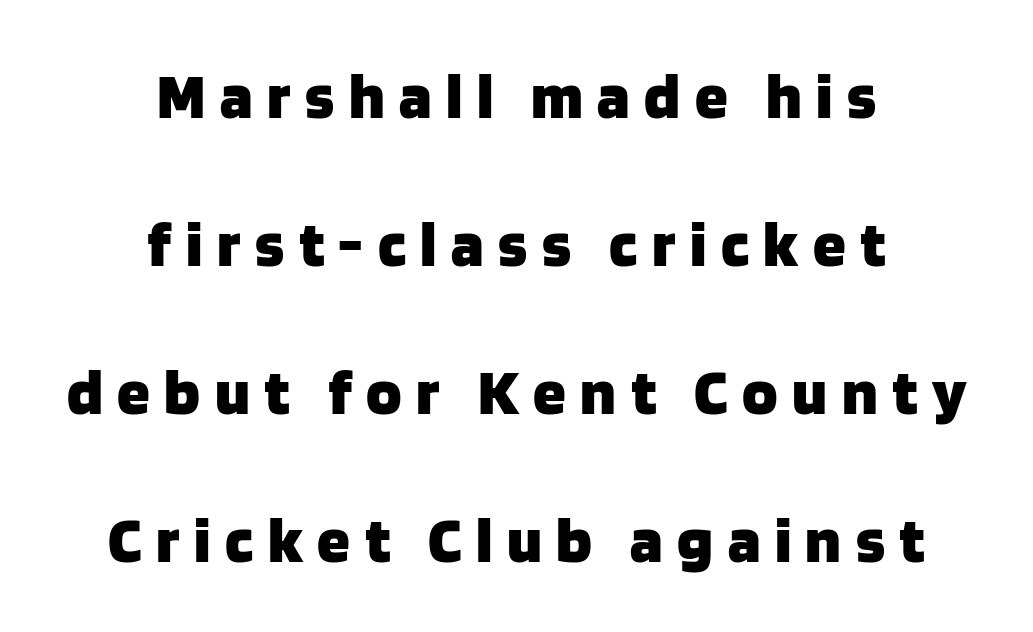
The image shows 66 px heavy sans-serif type, upright; set centered, loose line spacing (2.24x), unusually wide letter spacing (+0.22 em), not underlined; low stroke contrast and a large x-height.
